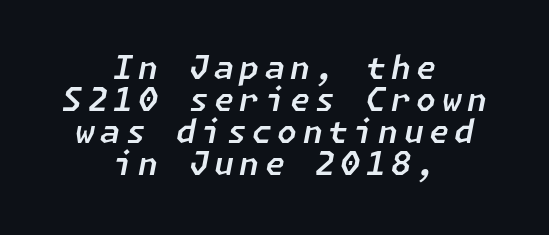
Q: Is the text italic (slanted)? A: Yes, it leans right by about 11 degrees.
Q: Is the text underlined? A: No.
Q: How is the paragraph aligned? A: Centered.
Q: Is the spacing between lines tight, normal or loose? A: Tight.
Q: Width (condensed, normal, or wide)? A: Normal.
Q: Stroke contrast? A: Low.
Q: x-height? A: Medium.
